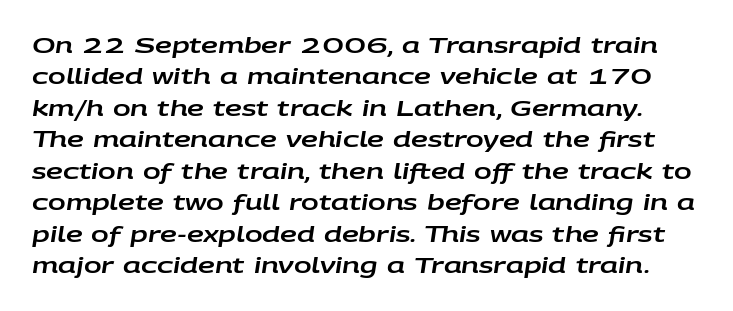
{"italic": "yes", "lean": "right", "slant_degrees": 9, "underline": "no", "line_spacing": "normal", "line_spacing_ratio": 1.5, "letter_spacing": "normal", "letter_spacing_em": 0.0, "glyph_px": 21}
